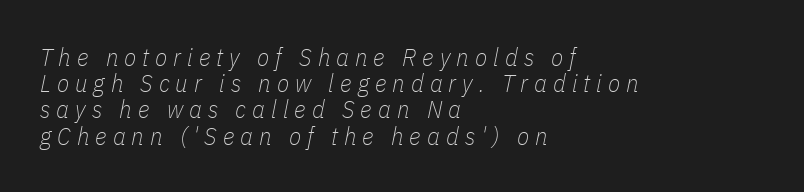
{"italic": "yes", "lean": "right", "slant_degrees": 11, "bold": "no", "underline": "no", "align": "left", "line_spacing": "tight", "line_spacing_ratio": 1.05, "letter_spacing": "wide", "letter_spacing_em": 0.24, "glyph_px": 25}
